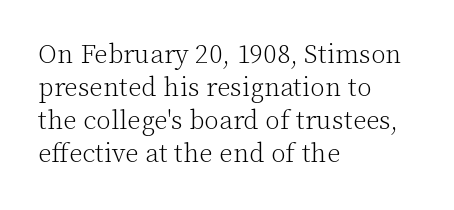
{"italic": "no", "bold": "no", "underline": "no", "align": "left", "line_spacing_ratio": 1.22, "letter_spacing": "normal", "letter_spacing_em": 0.0, "glyph_px": 27}
